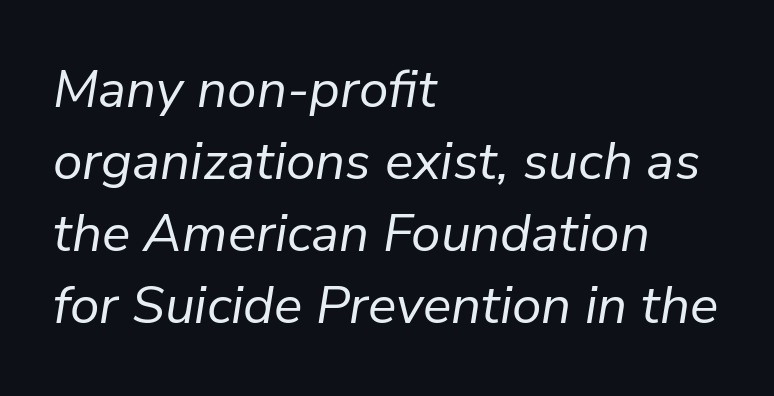
Q: Is the text bold? A: No.
Q: Is the text italic (slanted)? A: Yes, it leans right by about 9 degrees.
Q: Is the text underlined? A: No.
Q: How is the paragraph aligned? A: Left-aligned.
Q: Is the spacing between letters normal or unusually wide? A: Normal.
Q: Is the spacing between lines tight, normal or loose? A: Normal.
Q: Width (condensed, normal, or wide)? A: Normal.
Q: Stroke contrast? A: Low.
Q: x-height? A: Medium.
Q: Monospaced? A: No.
